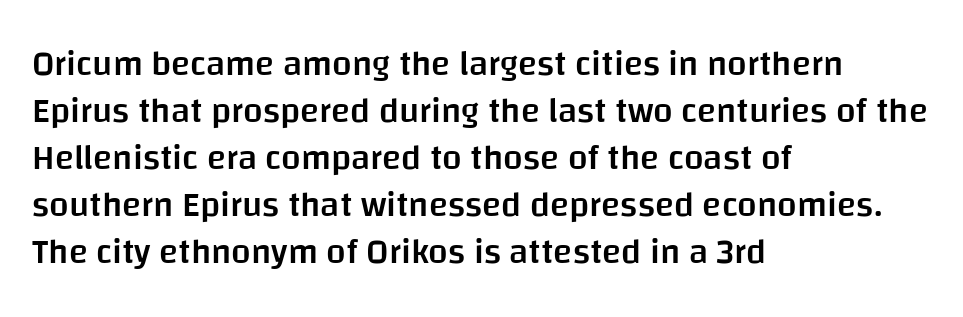
The image shows 35 px semibold sans-serif type, upright; set left-aligned, normal line spacing (1.34x), normal letter spacing, not underlined; low stroke contrast and a large x-height.
